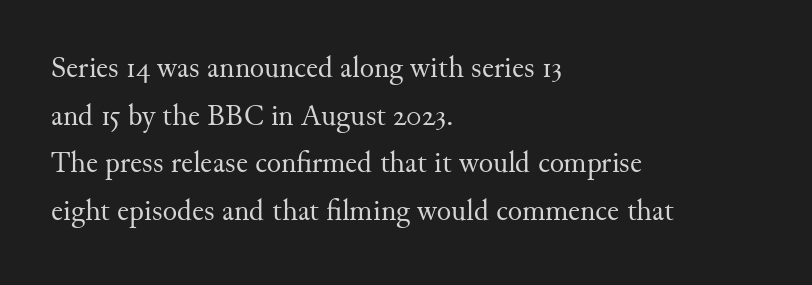
The image shows 30 px regular-weight serif type, upright; set left-aligned, normal line spacing (1.59x), normal letter spacing, not underlined; medium stroke contrast and a small x-height.
